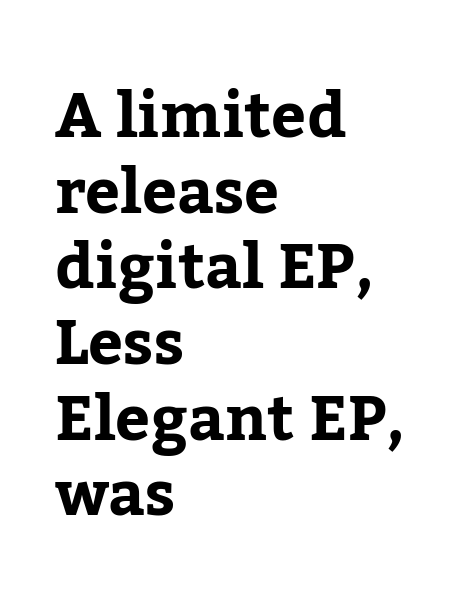
The image shows 62 px serif type, upright; set left-aligned, line spacing 1.22x, normal letter spacing, not underlined; low stroke contrast and a medium x-height.
